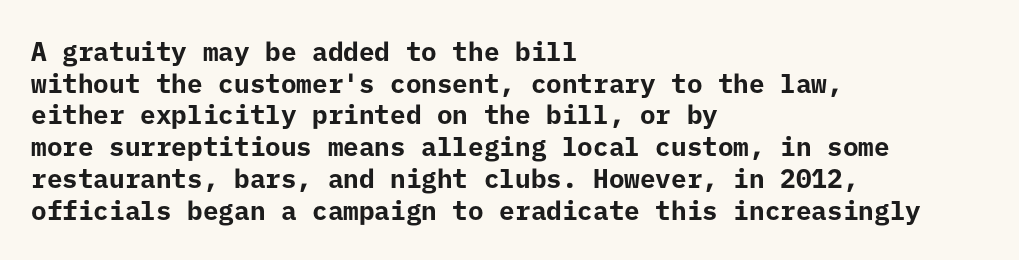
The image shows 26 px bold type, upright; set left-aligned, line spacing 1.22x, normal letter spacing, not underlined.
